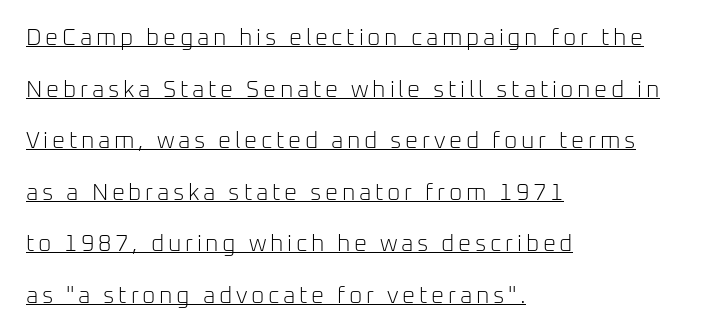
Q: Is the text bold? A: No.
Q: Is the text italic (slanted)? A: No, it is upright.
Q: Is the text underlined? A: Yes.
Q: How is the paragraph aligned? A: Left-aligned.
Q: Is the spacing between lines tight, normal or loose? A: Loose.
